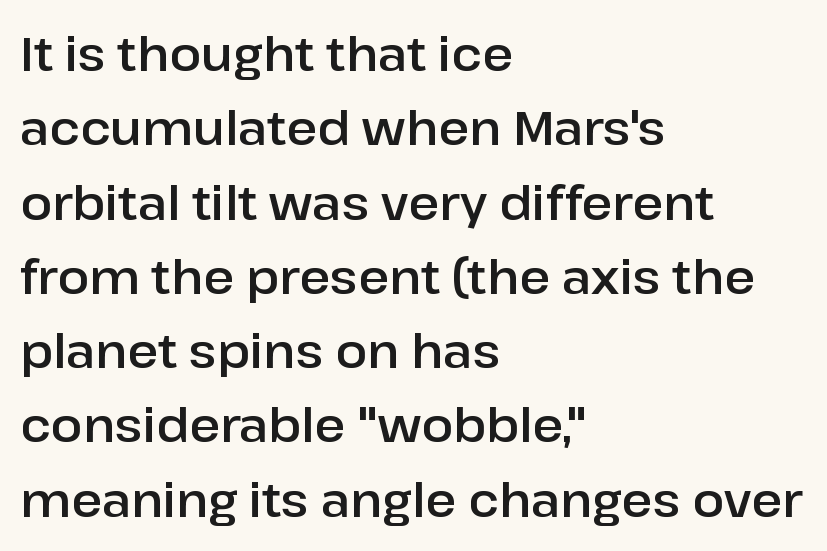
These lines are set flush left with a ragged right edge. This sample has the flowing, uneven cadence of proportional lettering. Each word holds together tightly as a unit, with standard inter-letter gaps. Descender tails drop into unmarked territory.
